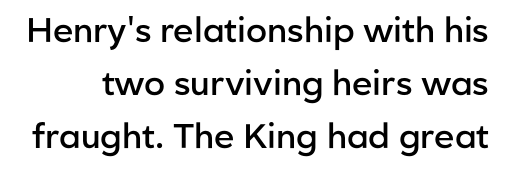
The image shows 34 px semibold sans-serif type, upright; set normal line spacing (1.56x), normal letter spacing, not underlined; low stroke contrast and a medium x-height.
